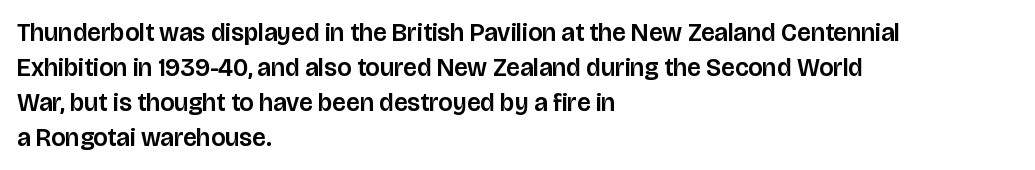
The image shows 25 px text type, upright; set left-aligned, normal line spacing (1.4x), normal letter spacing, not underlined.
